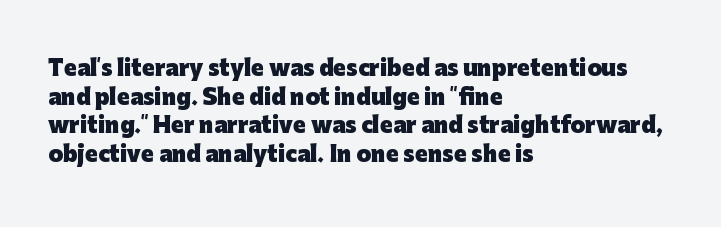
{"italic": "no", "bold": "yes", "underline": "no", "align": "left", "line_spacing": "normal", "line_spacing_ratio": 1.36, "letter_spacing": "normal", "letter_spacing_em": 0.0, "glyph_px": 21}
